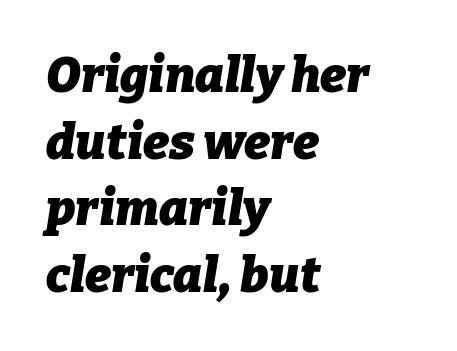
Q: Is the text bold? A: Yes.
Q: Is the text italic (slanted)? A: Yes, it leans right by about 9 degrees.
Q: Is the text underlined? A: No.
Q: How is the paragraph aligned? A: Left-aligned.
Q: Is the spacing between letters normal or unusually wide? A: Normal.
Q: Is the spacing between lines tight, normal or loose? A: Normal.
Q: Width (condensed, normal, or wide)? A: Normal.
Q: Stroke contrast? A: Low.
Q: x-height? A: Medium.
Q: Monospaced? A: No.
